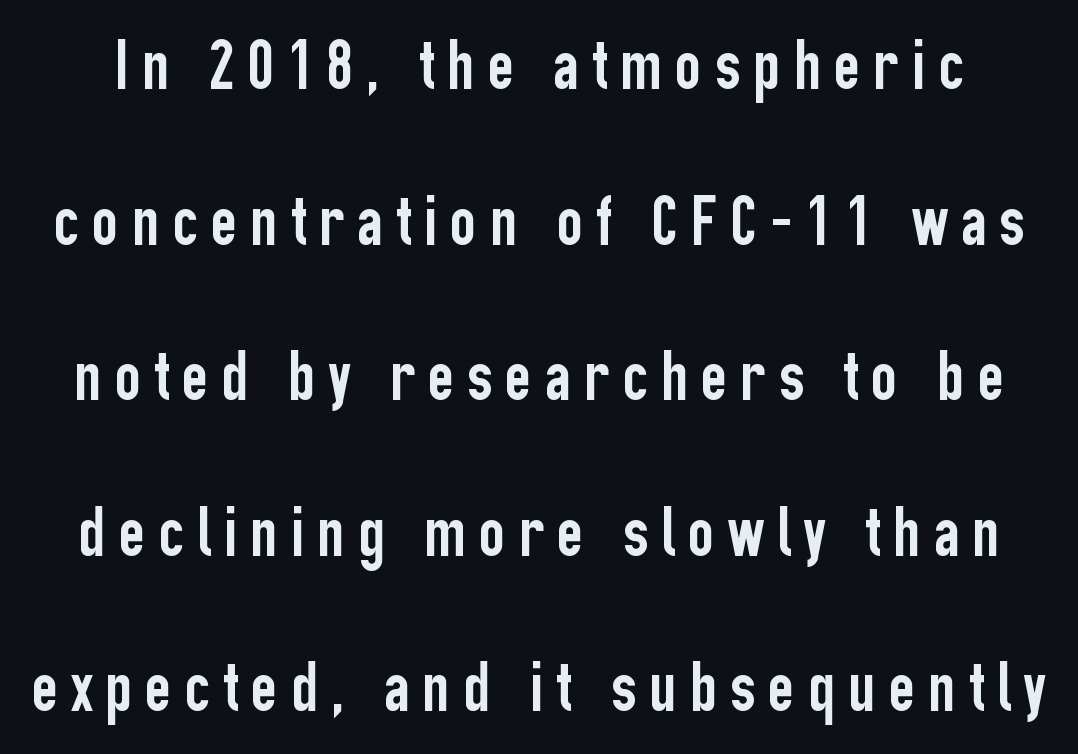
Font category for this specimen: sans-serif. A typesetter would call this proportional, since set widths differ per character. The gap between lines stays unmarked. Baseline-to-baseline distance is far greater than the letter height. The specimen reads as upright at a glance.
